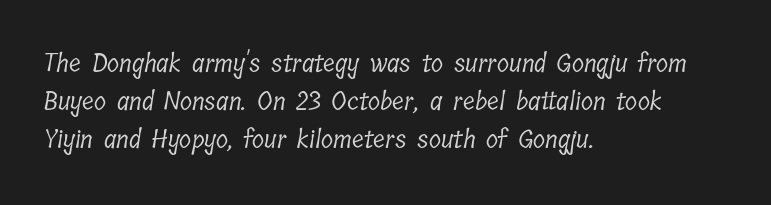
{"bold": "no", "underline": "no", "align": "left", "line_spacing": "normal", "line_spacing_ratio": 1.53, "letter_spacing": "normal", "letter_spacing_em": 0.0, "glyph_px": 25}
